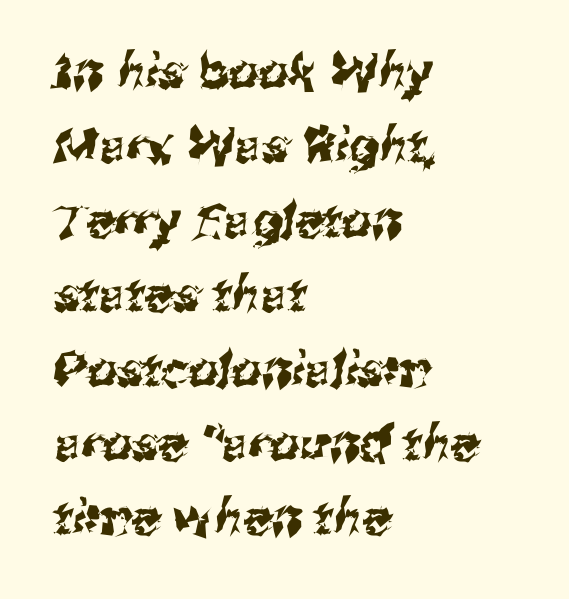
The image shows 48 px sans-serif type; set left-aligned, normal line spacing (1.55x), normal letter spacing, not underlined; medium stroke contrast and a medium x-height.
